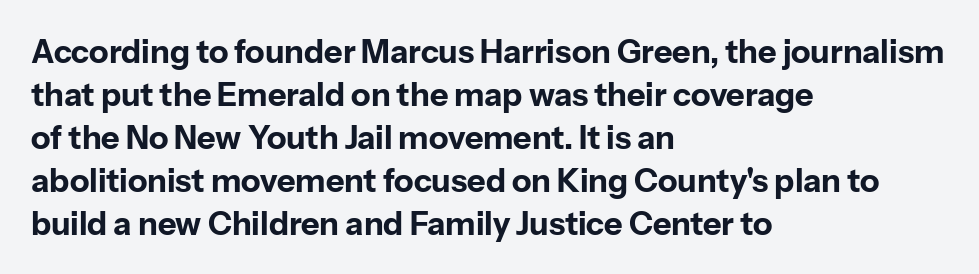
{"serif": "no", "italic": "no", "bold": "yes", "weight": "bold", "width": "normal", "stroke_contrast": "low", "x_height": "medium", "monospaced": "no", "underline": "no", "align": "left", "line_spacing": "normal", "line_spacing_ratio": 1.34, "letter_spacing": "normal", "letter_spacing_em": 0.0, "glyph_px": 32}
